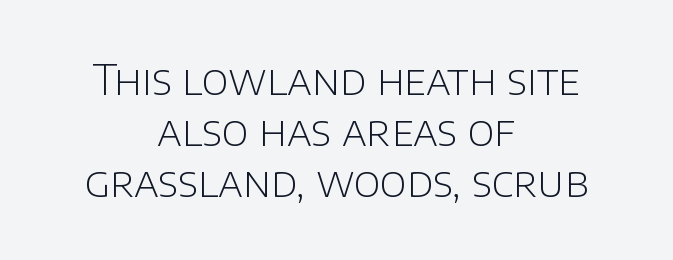
Q: Is the text bold? A: No.
Q: Is the text italic (slanted)? A: No, it is upright.
Q: Is the typeface a serif or a sans-serif typeface? A: Sans-serif.
Q: Is the text underlined? A: No.
Q: How is the paragraph aligned? A: Centered.
Q: Is the spacing between letters normal or unusually wide? A: Normal.
Q: Is the spacing between lines tight, normal or loose? A: Normal.
Q: Width (condensed, normal, or wide)? A: Normal.
Q: Stroke contrast? A: Low.
Q: x-height? A: Large.
Q: Monospaced? A: No.
